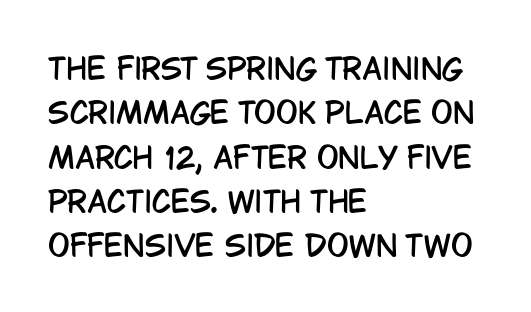
The image shows 29 px condensed sans-serif type, upright; set left-aligned, normal line spacing (1.53x), normal letter spacing, not underlined; low stroke contrast and a large x-height.
